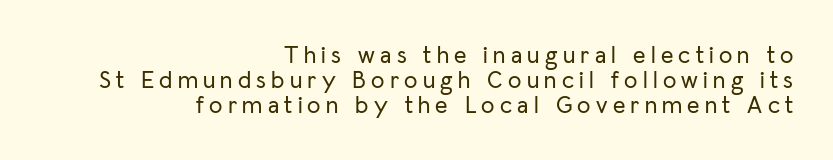
You can tell it's not italic because the verticals are truly vertical. The passage shown stacks its lines with hardly any gap. The gaps between neighbouring characters are conspicuously large. Visually the block forms a straight wall on the right and a jagged coastline on the left. The passage shown is not underscored anywhere.
